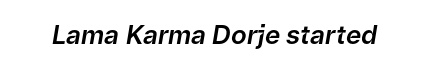
{"italic": "yes", "lean": "right", "slant_degrees": 9, "underline": "no", "letter_spacing": "normal", "letter_spacing_em": 0.0, "glyph_px": 26}
